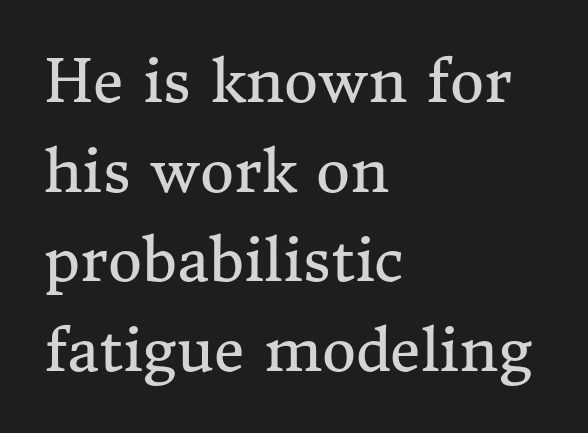
Q: Is the text bold? A: No.
Q: Is the text italic (slanted)? A: No, it is upright.
Q: Is the typeface a serif or a sans-serif typeface? A: Serif.
Q: Is the text underlined? A: No.
Q: How is the paragraph aligned? A: Left-aligned.
Q: Is the spacing between letters normal or unusually wide? A: Normal.
Q: Is the spacing between lines tight, normal or loose? A: Normal.
Q: Width (condensed, normal, or wide)? A: Normal.
Q: Stroke contrast? A: Medium.
Q: x-height? A: Medium.
Q: Monospaced? A: No.
